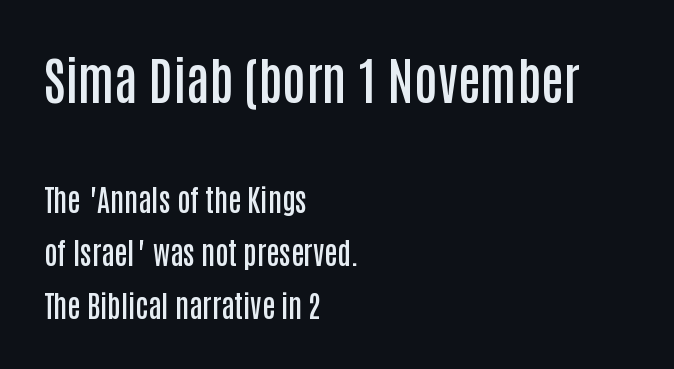
The space beneath each line is pristine and unruled. The passage shown is typed in a proportional face where columns would drift. Set as a demibold, roughly 600 on the weight scale. The designer went with a sans here, leaving each stem footless.
